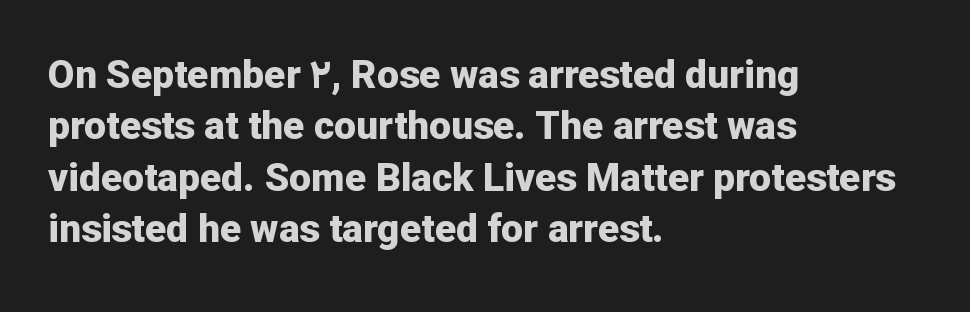
Q: Is the text bold? A: Yes.
Q: Is the text italic (slanted)? A: No, it is upright.
Q: Is the typeface a serif or a sans-serif typeface? A: Sans-serif.
Q: Is the text underlined? A: No.
Q: How is the paragraph aligned? A: Left-aligned.
Q: Is the spacing between letters normal or unusually wide? A: Normal.
Q: Is the spacing between lines tight, normal or loose? A: Normal.
Q: Width (condensed, normal, or wide)? A: Normal.
Q: Stroke contrast? A: Low.
Q: x-height? A: Medium.
Q: Monospaced? A: No.
